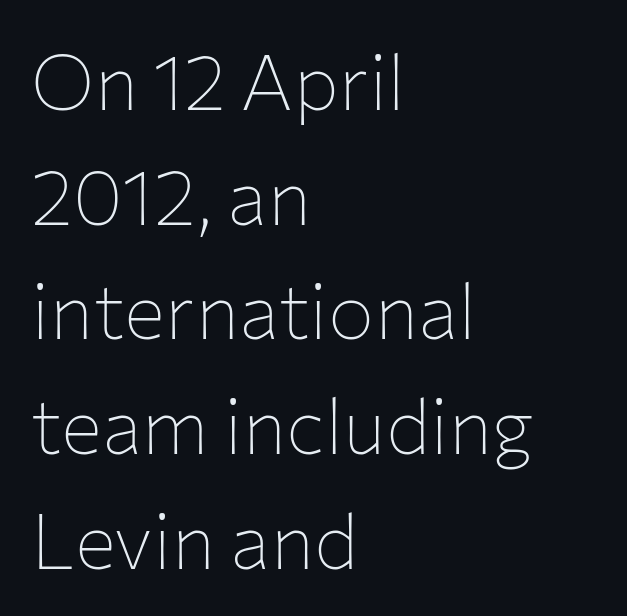
Q: Is the text bold? A: No.
Q: Is the text italic (slanted)? A: No, it is upright.
Q: Is the typeface a serif or a sans-serif typeface? A: Sans-serif.
Q: Is the text underlined? A: No.
Q: How is the paragraph aligned? A: Left-aligned.
Q: Is the spacing between letters normal or unusually wide? A: Normal.
Q: Is the spacing between lines tight, normal or loose? A: Normal.
Q: Width (condensed, normal, or wide)? A: Normal.
Q: Stroke contrast? A: Low.
Q: x-height? A: Medium.
Q: Monospaced? A: No.
